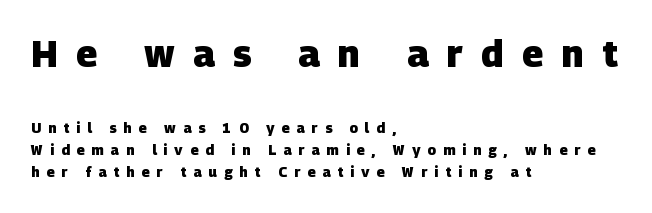
The rendering anchors every line to the left-hand side. The typeface chosen for these lines omits serifs. The letters in the upper block stand taller than those in the block below. Descender tails drop into unmarked territory.
